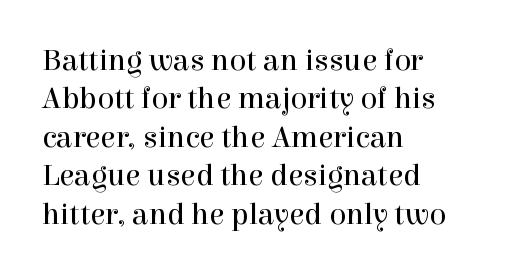
{"serif": "yes", "italic": "no", "bold": "no", "weight": "regular", "width": "normal", "x_height": "medium", "monospaced": "no", "underline": "no", "align": "left", "line_spacing_ratio": 1.24, "letter_spacing": "normal", "letter_spacing_em": 0.0, "glyph_px": 31}
